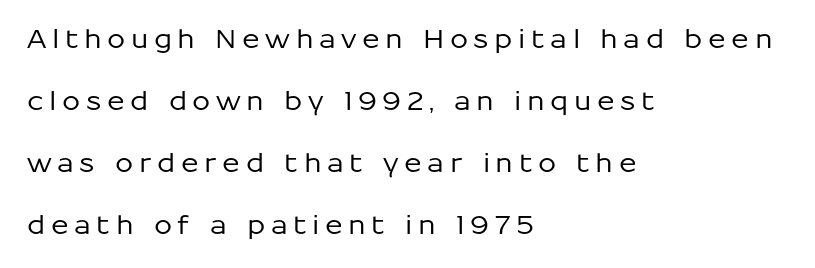
{"italic": "no", "underline": "no", "align": "left", "line_spacing": "loose", "line_spacing_ratio": 2.39, "letter_spacing": "wide", "letter_spacing_em": 0.21, "glyph_px": 26}
